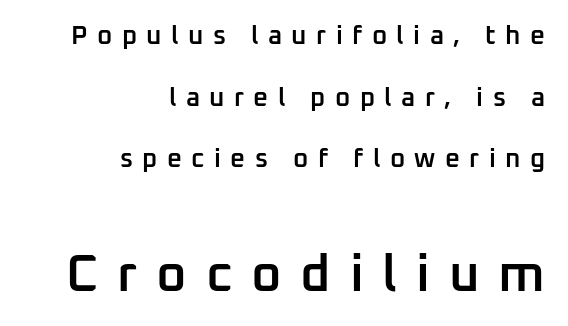
Casual observation: everything's shoved over to the right. These two chunks differ in scale, with the bottom chunk taking the larger measure. Descenders hang freely into open space. The lettering holds an erect, upright posture throughout.
